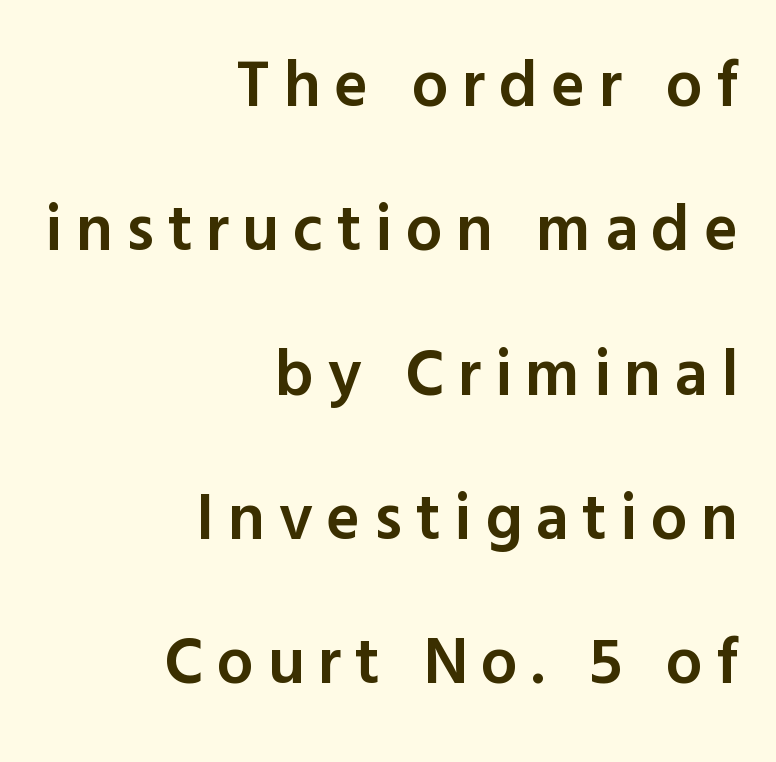
The image shows 65 px semibold sans-serif type, upright; set right-aligned, loose line spacing (2.22x), unusually wide letter spacing (+0.21 em), not underlined; a medium x-height.
